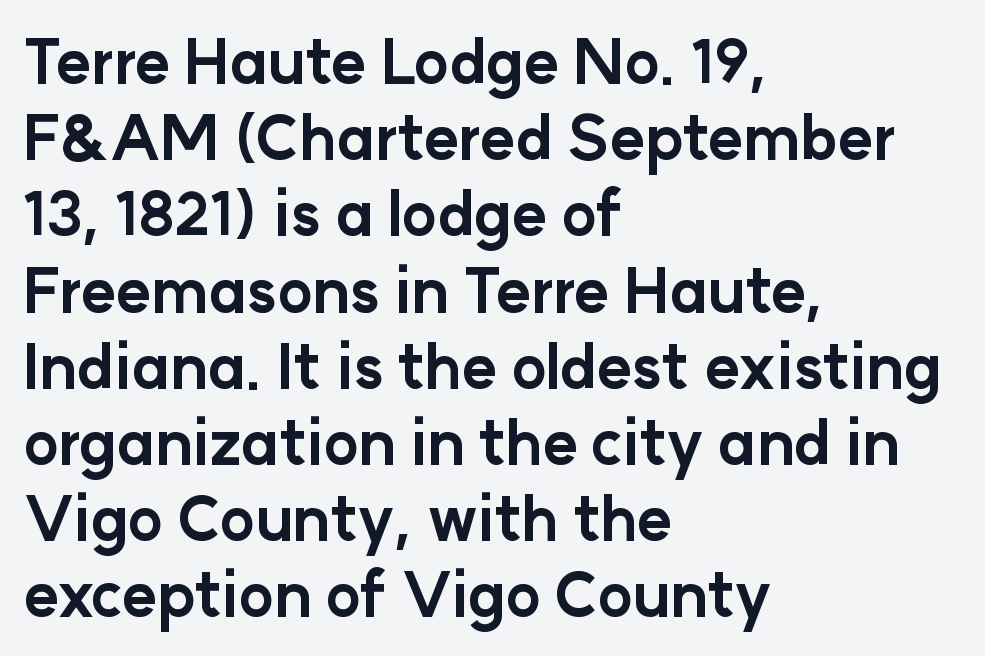
The image shows 60 px bold sans-serif type, upright; set left-aligned, normal line spacing (1.27x), normal letter spacing, not underlined; low stroke contrast and a medium x-height.
